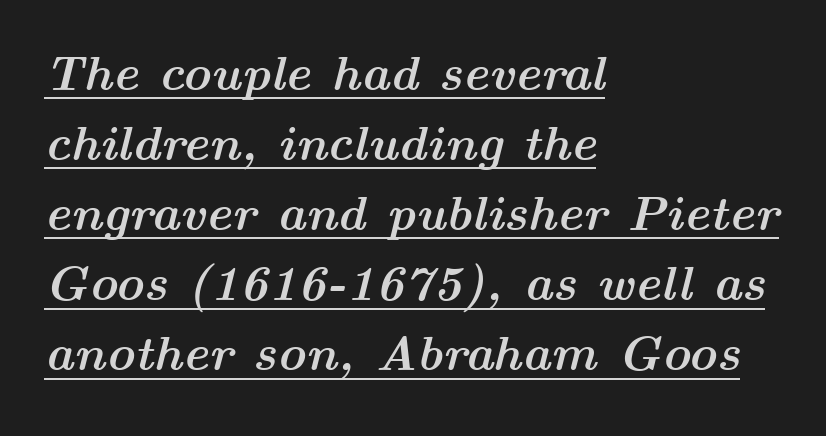
{"italic": "yes", "lean": "right", "slant_degrees": 14, "bold": "yes", "weight": "semibold", "width": "wide", "stroke_contrast": "medium", "x_height": "medium", "monospaced": "no", "underline": "yes", "align": "left", "line_spacing": "normal", "line_spacing_ratio": 1.43, "letter_spacing": "normal", "letter_spacing_em": 0.0, "glyph_px": 49}
